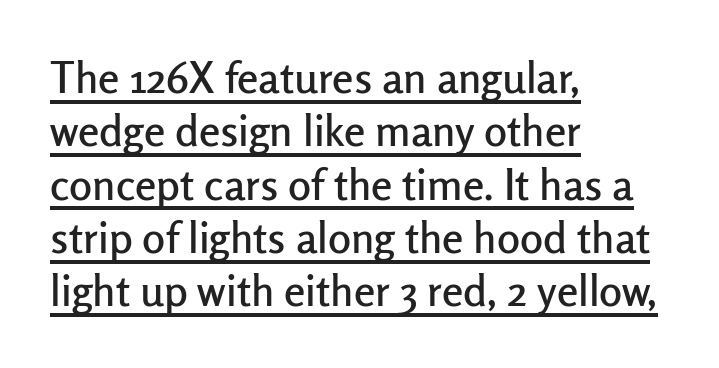
{"serif": "no", "italic": "no", "width": "normal", "stroke_contrast": "low", "x_height": "medium", "monospaced": "no", "underline": "yes", "align": "left", "line_spacing_ratio": 1.24, "letter_spacing": "normal", "letter_spacing_em": 0.0, "glyph_px": 43}
